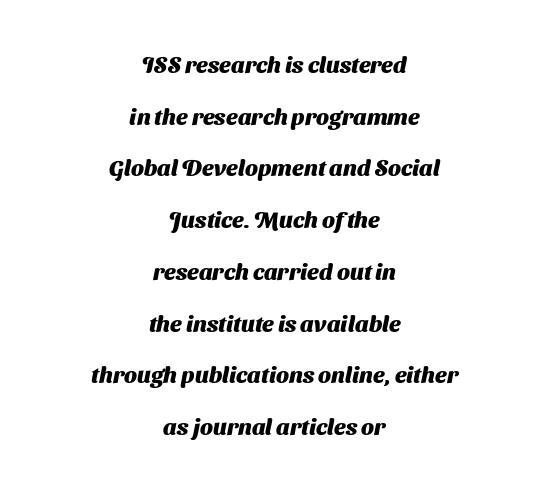
If you measured baseline to baseline, you'd find a long distance. The space beneath each line is pristine and unruled. Compared with a flush-left layout, this one balances lines on the center instead. Students, note that the glyphs here touch the page at normal intervals. Pretty heavy lettering here — definitely bold.
